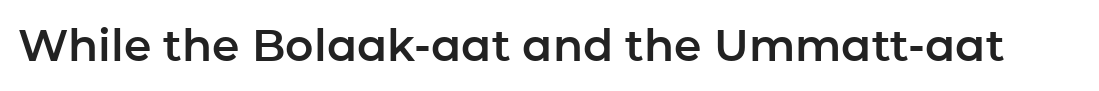
Q: Is the text italic (slanted)? A: No, it is upright.
Q: Is the typeface a serif or a sans-serif typeface? A: Sans-serif.
Q: Is the text underlined? A: No.
Q: Is the spacing between letters normal or unusually wide? A: Normal.
Q: Width (condensed, normal, or wide)? A: Normal.
Q: Stroke contrast? A: Low.
Q: x-height? A: Medium.
Q: Monospaced? A: No.
